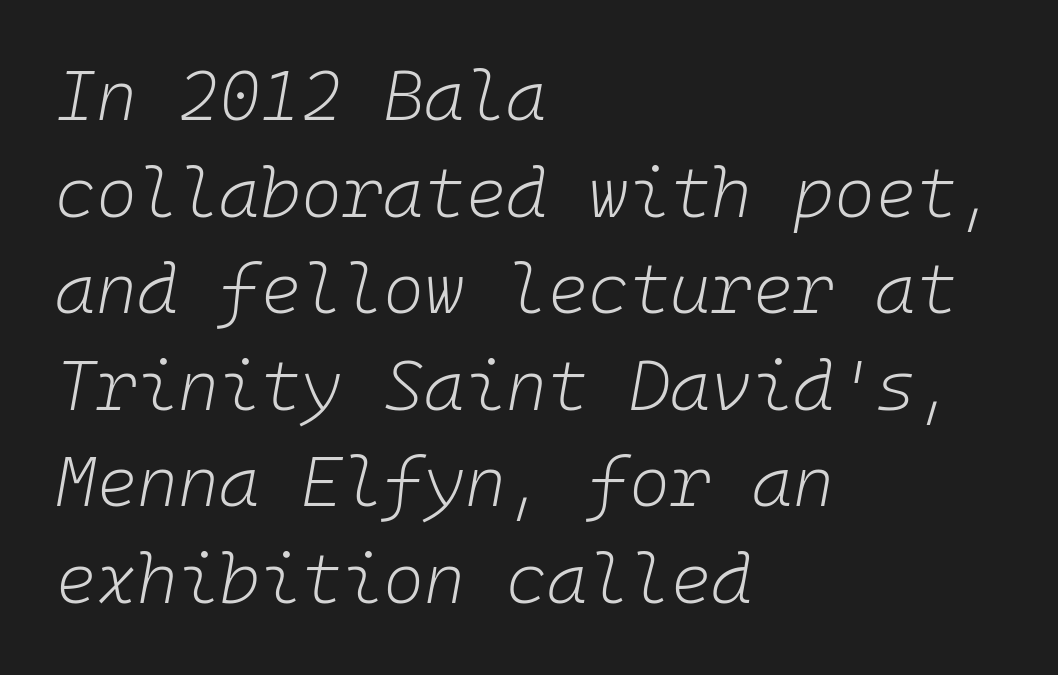
{"italic": "yes", "lean": "right", "slant_degrees": 10, "bold": "no", "weight": "light", "width": "normal", "stroke_contrast": "low", "x_height": "medium", "monospaced": "yes", "underline": "no", "align": "left", "line_spacing": "normal", "line_spacing_ratio": 1.38, "letter_spacing": "normal", "letter_spacing_em": 0.0, "glyph_px": 70}
